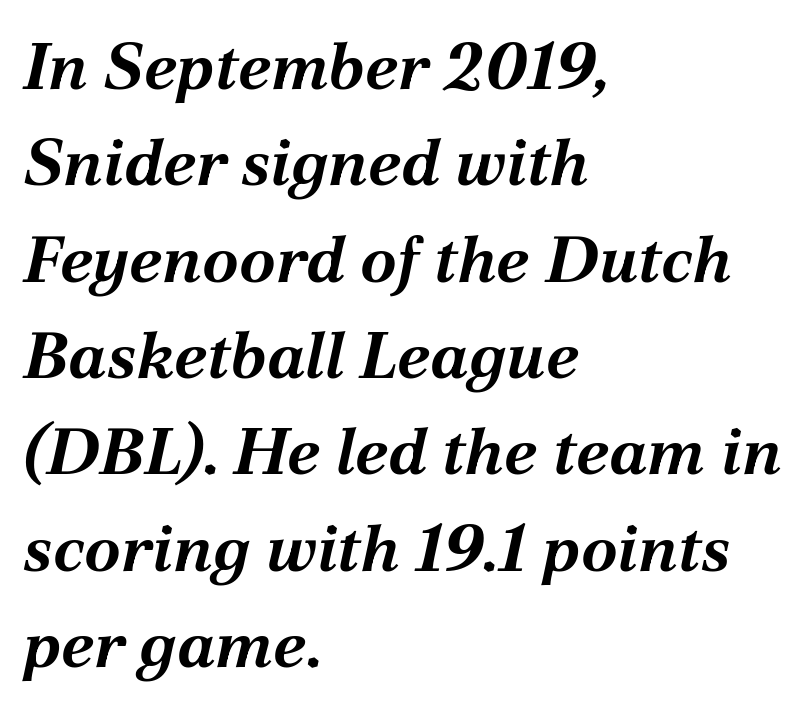
Q: Is the text bold? A: Yes.
Q: Is the text italic (slanted)? A: Yes, it leans right by about 12 degrees.
Q: Is the text underlined? A: No.
Q: How is the paragraph aligned? A: Left-aligned.
Q: Is the spacing between letters normal or unusually wide? A: Normal.
Q: Is the spacing between lines tight, normal or loose? A: Normal.
Q: Width (condensed, normal, or wide)? A: Normal.
Q: Stroke contrast? A: Medium.
Q: x-height? A: Medium.
Q: Monospaced? A: No.
